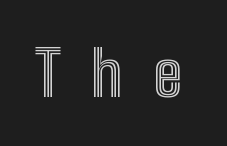
The image shows 62 px condensed type, upright; set unusually wide letter spacing (+0.49 em), not underlined; a medium x-height.
